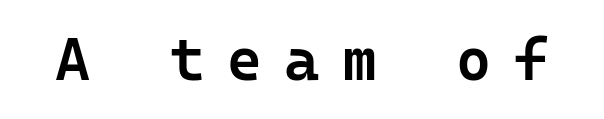
Q: Is the text bold? A: Semi-bold.
Q: Is the text italic (slanted)? A: No, it is upright.
Q: Is the typeface a serif or a sans-serif typeface? A: Sans-serif.
Q: Is the text underlined? A: No.
Q: Is the spacing between letters normal or unusually wide? A: Unusually wide.
Q: Width (condensed, normal, or wide)? A: Normal.
Q: Stroke contrast? A: Low.
Q: x-height? A: Medium.
